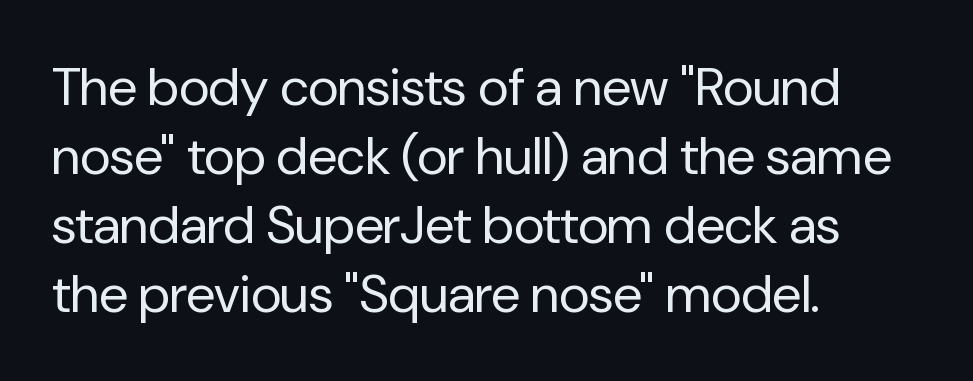
{"serif": "no", "italic": "no", "bold": "no", "weight": "regular", "width": "normal", "stroke_contrast": "low", "x_height": "medium", "monospaced": "no", "underline": "no", "align": "left", "line_spacing": "normal", "line_spacing_ratio": 1.3, "letter_spacing": "normal", "letter_spacing_em": 0.0, "glyph_px": 53}
